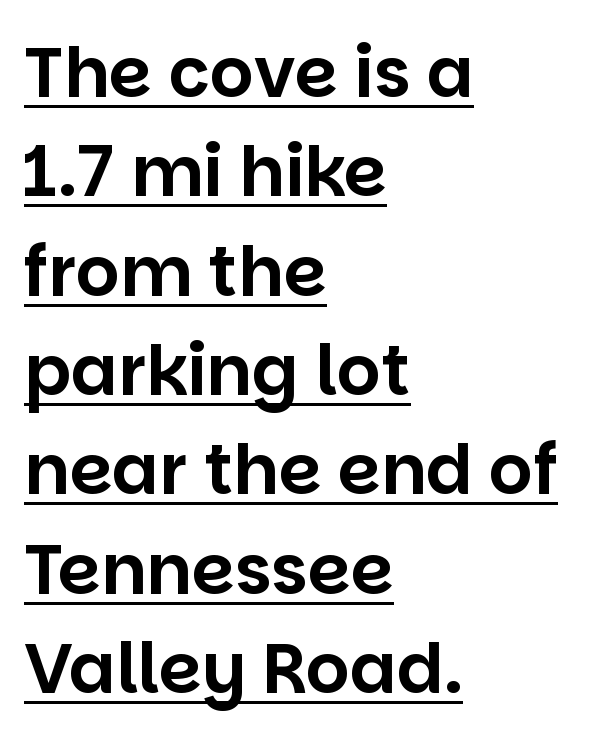
The image shows 69 px sans-serif type, upright; set left-aligned, normal line spacing (1.44x), normal letter spacing, underlined; low stroke contrast and a large x-height.
